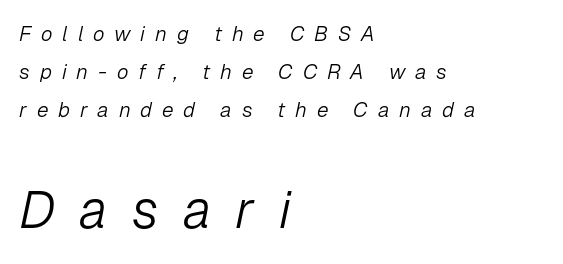
{"italic": "yes", "lean": "right", "slant_degrees": 12, "bold": "no", "weight": "light", "width": "normal", "stroke_contrast": "low", "x_height": "medium", "monospaced": "no", "underline": "no", "align": "left", "line_spacing_ratio": 1.82, "letter_spacing": "wide", "letter_spacing_em": 0.47, "larger_block": "second", "size_ratio": 2.48, "glyph_px": 52}
